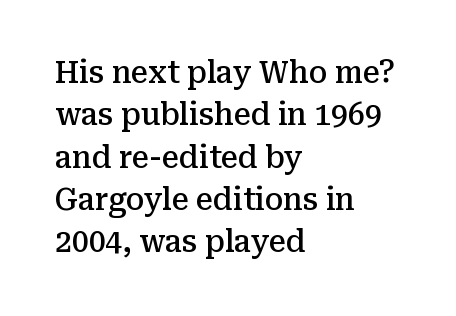
The image shows 30 px semibold serif type, upright; set left-aligned, normal line spacing (1.41x), normal letter spacing, not underlined; medium stroke contrast and a medium x-height.
